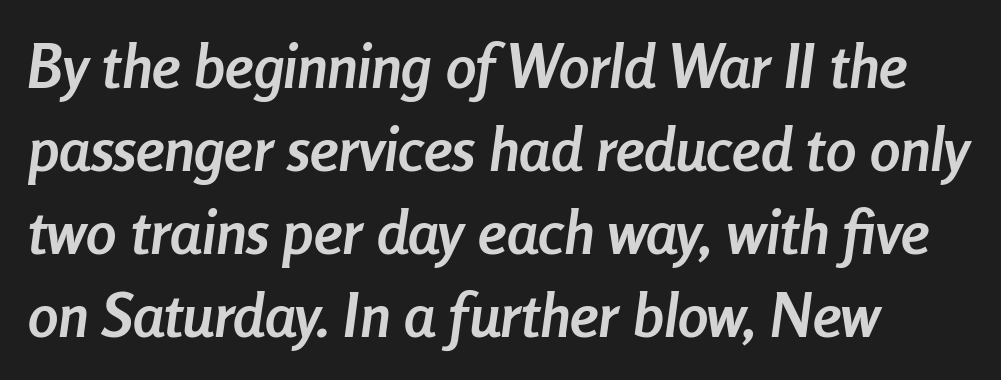
Character widths vary here, with narrow letters taking less room than wide ones. Compared with an ordinary text face, these strokes are far heavier — a full bold. Observe the ordinary spacing: letters are neighbours, not strangers. The baseline area is clear. Would a proofreader flag this as italicized? Yes. Successive baselines arrive at the customary interval.
